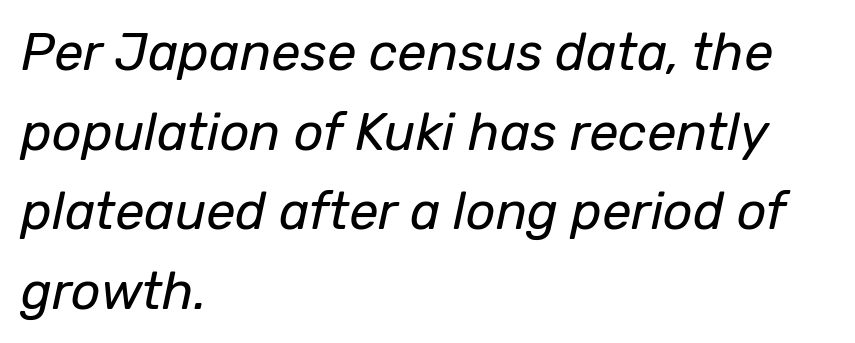
{"italic": "yes", "lean": "right", "slant_degrees": 12, "bold": "no", "weight": "regular", "width": "normal", "stroke_contrast": "low", "x_height": "medium", "monospaced": "no", "underline": "no", "align": "left", "line_spacing": "normal", "line_spacing_ratio": 1.53, "letter_spacing": "normal", "letter_spacing_em": 0.0, "glyph_px": 52}
